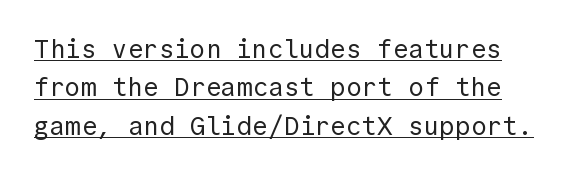
{"italic": "no", "bold": "no", "underline": "yes", "line_spacing": "normal", "line_spacing_ratio": 1.48, "letter_spacing": "normal", "letter_spacing_em": 0.0, "glyph_px": 26}
